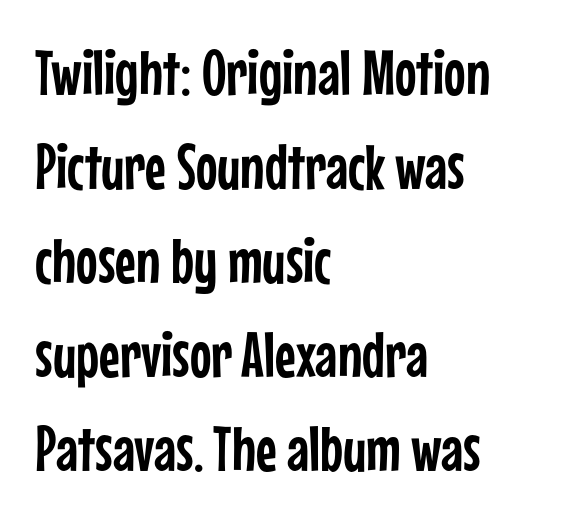
{"serif": "no", "italic": "no", "width": "condensed", "stroke_contrast": "low", "x_height": "medium", "monospaced": "no", "underline": "no", "align": "left", "line_spacing": "normal", "line_spacing_ratio": 1.47, "letter_spacing": "normal", "letter_spacing_em": 0.0, "glyph_px": 64}
